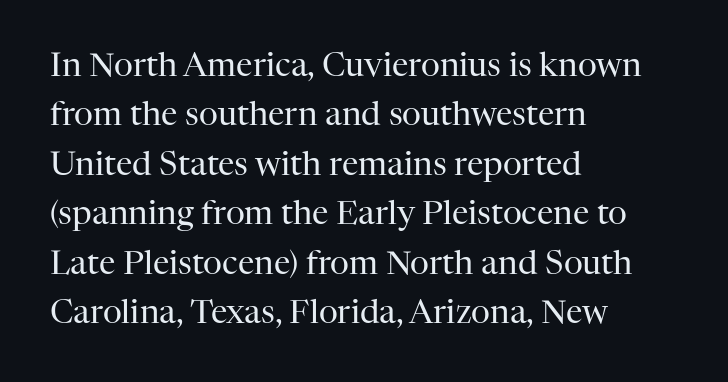
Q: Is the text bold? A: No.
Q: Is the text italic (slanted)? A: No, it is upright.
Q: Is the typeface a serif or a sans-serif typeface? A: Serif.
Q: Is the text underlined? A: No.
Q: How is the paragraph aligned? A: Left-aligned.
Q: Is the spacing between letters normal or unusually wide? A: Normal.
Q: Is the spacing between lines tight, normal or loose? A: Normal.
Q: Width (condensed, normal, or wide)? A: Normal.
Q: Stroke contrast? A: High.
Q: x-height? A: Medium.
Q: Monospaced? A: No.
